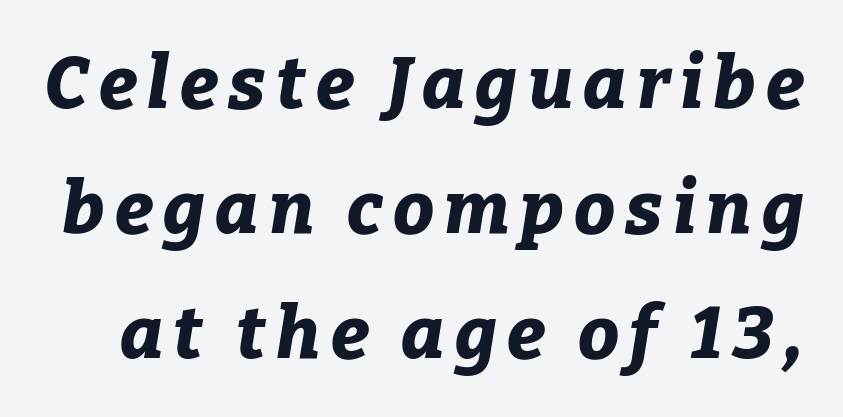
The image shows 73 px bold type, italic (leaning right); set line spacing 1.71x, not underlined; low stroke contrast and a medium x-height.
